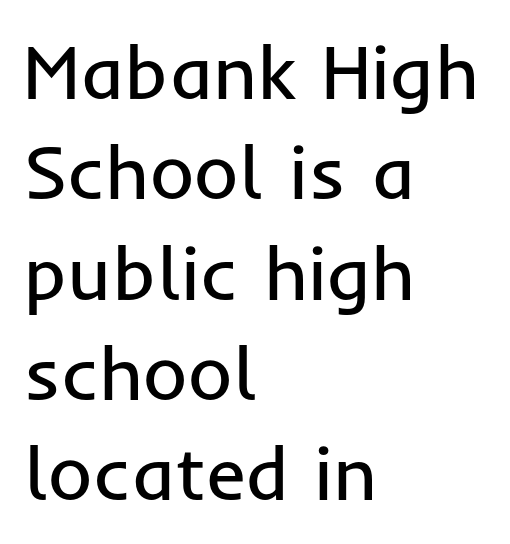
Q: Is the text bold? A: No.
Q: Is the text italic (slanted)? A: No, it is upright.
Q: Is the typeface a serif or a sans-serif typeface? A: Sans-serif.
Q: Is the text underlined? A: No.
Q: How is the paragraph aligned? A: Left-aligned.
Q: Is the spacing between letters normal or unusually wide? A: Normal.
Q: Is the spacing between lines tight, normal or loose? A: Normal.
Q: Width (condensed, normal, or wide)? A: Normal.
Q: Stroke contrast? A: Low.
Q: x-height? A: Medium.
Q: Monospaced? A: No.
